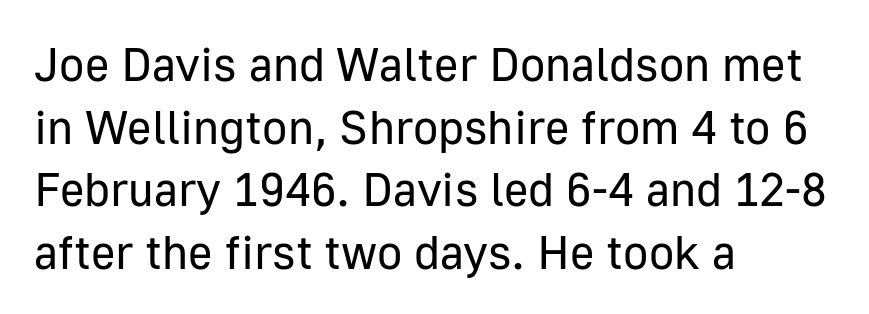
No feet cap the strokes, marking this as sans-serif type. Baseline-to-baseline distance is the conventional proportion of letter height. Summary of weight: not heavy and not bold. Italic? Not at all — the glyphs are vertical. Quick note: underline off. The typesetter chose a ragged-right arrangement here.
